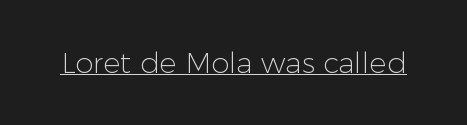
The image shows 29 px light sans-serif type, upright; set normal letter spacing, underlined; low stroke contrast and a medium x-height.
